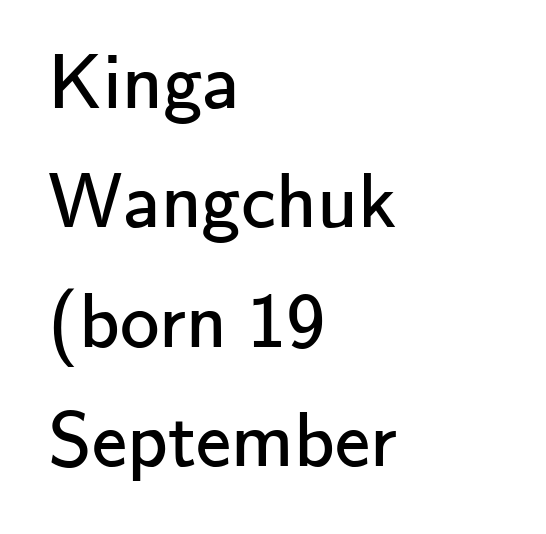
Q: Is the text bold? A: No.
Q: Is the text italic (slanted)? A: No, it is upright.
Q: Is the typeface a serif or a sans-serif typeface? A: Sans-serif.
Q: Is the text underlined? A: No.
Q: How is the paragraph aligned? A: Left-aligned.
Q: Is the spacing between letters normal or unusually wide? A: Normal.
Q: Is the spacing between lines tight, normal or loose? A: Normal.
Q: Width (condensed, normal, or wide)? A: Normal.
Q: Stroke contrast? A: Low.
Q: x-height? A: Small.
Q: Monospaced? A: No.
